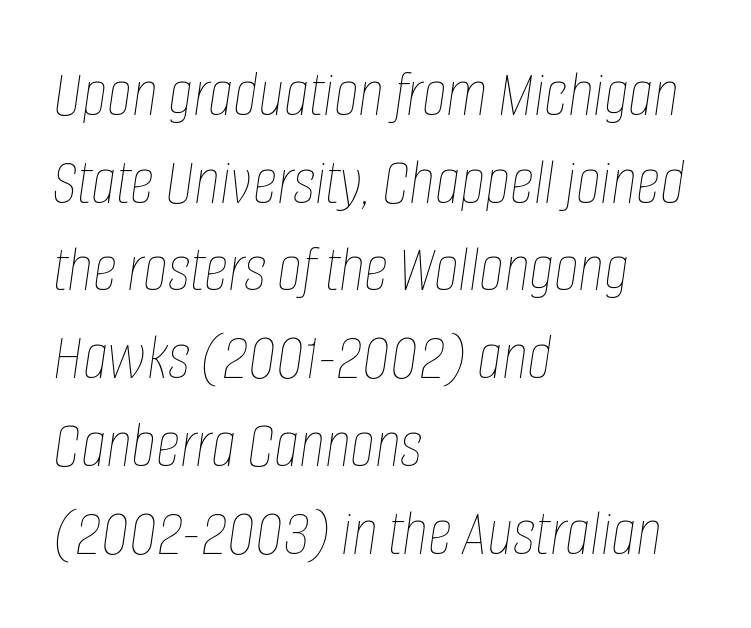
Q: Is the text bold? A: No.
Q: Is the text italic (slanted)? A: Yes, it leans right by about 8 degrees.
Q: Is the text underlined? A: No.
Q: How is the paragraph aligned? A: Left-aligned.
Q: Is the spacing between letters normal or unusually wide? A: Normal.
Q: Is the spacing between lines tight, normal or loose? A: Normal.
Q: Width (condensed, normal, or wide)? A: Condensed.
Q: Stroke contrast? A: Low.
Q: x-height? A: Large.
Q: Monospaced? A: No.
